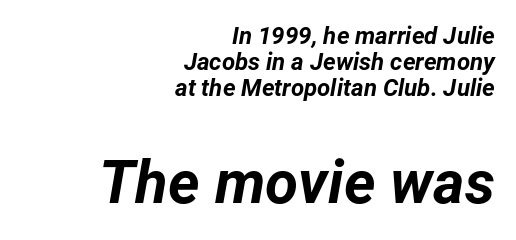
{"italic": "yes", "lean": "right", "slant_degrees": 12, "bold": "yes", "weight": "bold", "width": "normal", "stroke_contrast": "low", "x_height": "medium", "monospaced": "no", "underline": "no", "align": "right", "line_spacing": "tight", "line_spacing_ratio": 1.09, "letter_spacing": "normal", "letter_spacing_em": 0.0, "larger_block": "second", "size_ratio": 2.5, "glyph_px": 60}
